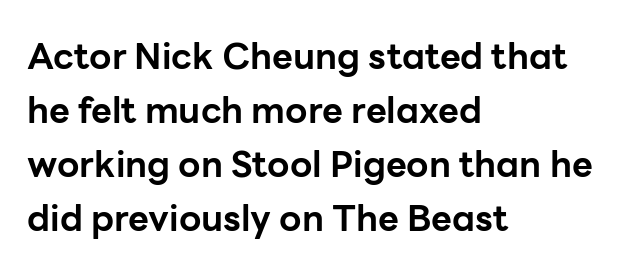
The image shows 36 px bold sans-serif type, upright; set left-aligned, normal line spacing (1.5x), normal letter spacing, not underlined; low stroke contrast and a medium x-height.
